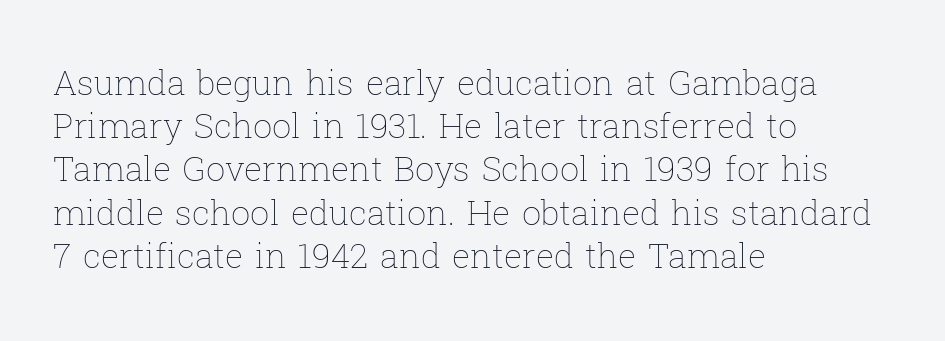
Summary of weight: not heavy and not bold. Italic? Not at all — the glyphs are vertical. Is this a fixed-width face? No — the glyphs have proportional, varying widths. The zone under the glyphs is completely vacant. The designer left line spacing at the default.
